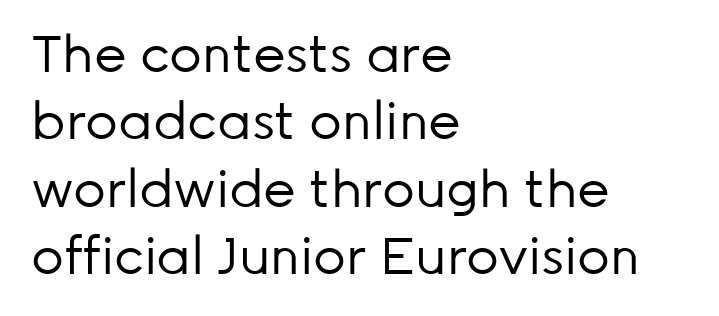
Q: Is the text bold? A: No.
Q: Is the text italic (slanted)? A: No, it is upright.
Q: Is the typeface a serif or a sans-serif typeface? A: Sans-serif.
Q: Is the text underlined? A: No.
Q: How is the paragraph aligned? A: Left-aligned.
Q: Is the spacing between letters normal or unusually wide? A: Normal.
Q: Is the spacing between lines tight, normal or loose? A: Normal.
Q: Width (condensed, normal, or wide)? A: Normal.
Q: Stroke contrast? A: Low.
Q: x-height? A: Medium.
Q: Monospaced? A: No.
